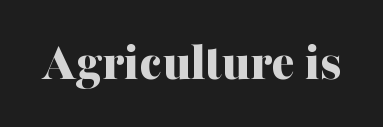
Q: Is the text bold? A: Yes.
Q: Is the text italic (slanted)? A: No, it is upright.
Q: Is the typeface a serif or a sans-serif typeface? A: Serif.
Q: Is the text underlined? A: No.
Q: Is the spacing between letters normal or unusually wide? A: Normal.
Q: Width (condensed, normal, or wide)? A: Normal.
Q: Stroke contrast? A: Medium.
Q: x-height? A: Medium.
Q: Monospaced? A: No.
